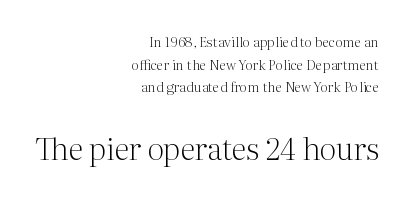
The text was rendered using a seriffed face with decorative stroke endings. No word sits above an underline. This is roman type, the default non-slanted kind. The text block is weighted toward the right margin, trailing off unevenly leftward. Honestly, the row spacing looks completely unremarkable.
